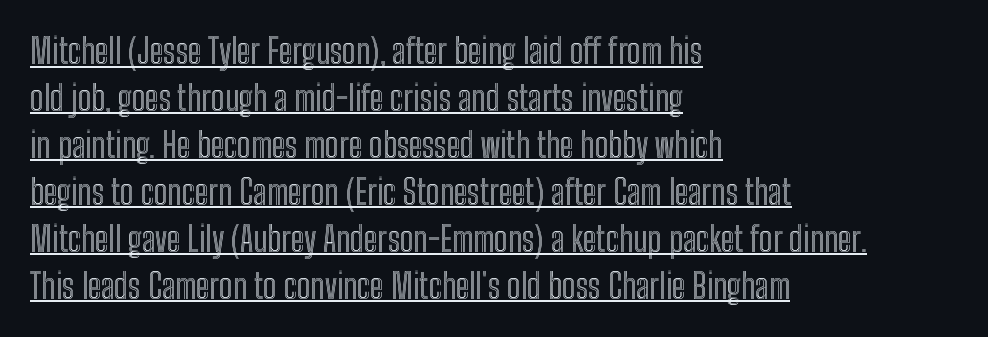
The typesetter has applied underlining to the passage shown. Horizontal bands of white between lines are of average thickness. Spacing verdict: proportional, widths tailored to each character. You can tell it's not italic because the verticals are truly vertical. Between one letter and the next there's only the usual sliver of space. One-word summary of the alignment: left.
